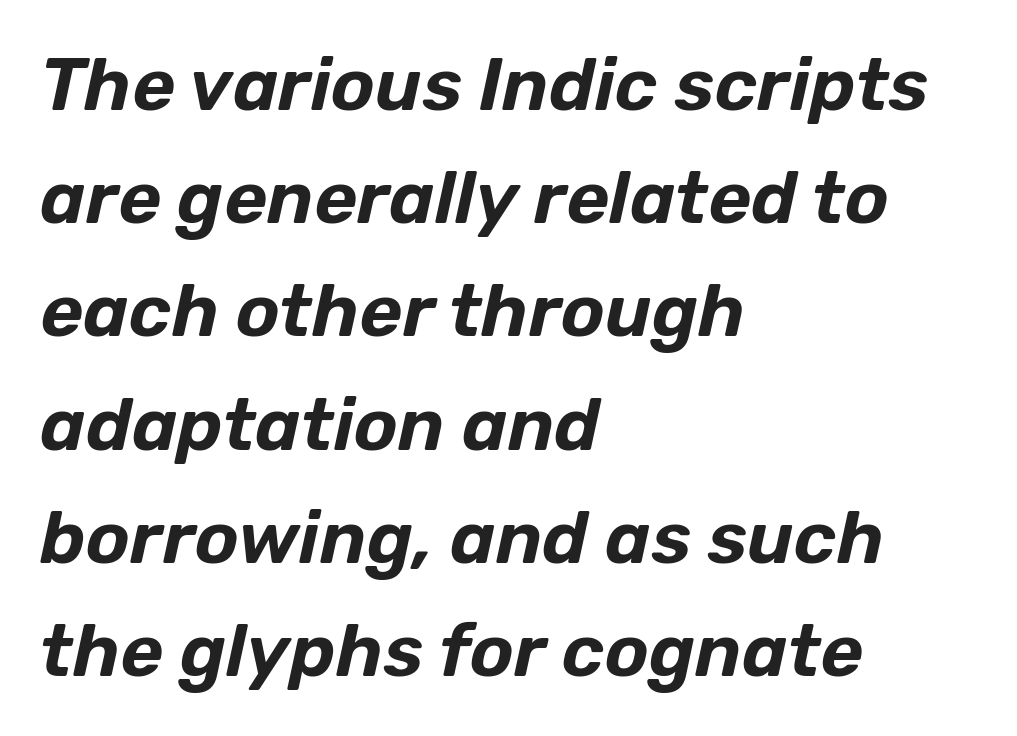
Would a proofreader flag this as italicized? Yes. Standard letterfit; no display-style spreading of the glyphs. The lines in this sample share a left origin and differ only in where they stop. Looks like regular typesetting: each glyph gets only the width it needs.
